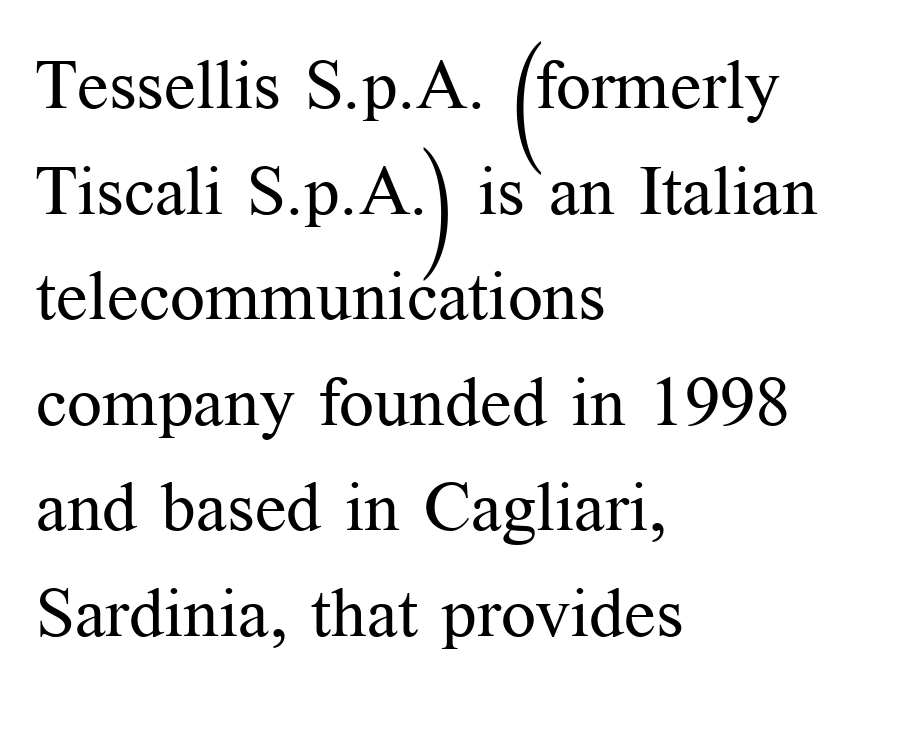
The image shows 69 px regular-weight serif type, upright; set left-aligned, normal line spacing (1.53x), normal letter spacing, not underlined; medium stroke contrast and a medium x-height.
